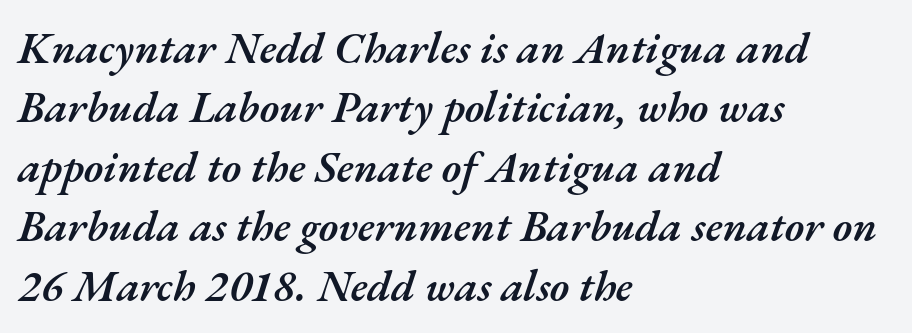
These lines keep a tight, regular rhythm from letter to letter. You could not count columns in this text — the font is proportionally spaced. Vertically, the passage feels balanced, rows spaced as you'd expect. Each line starts at the same left margin while the right side varies.
